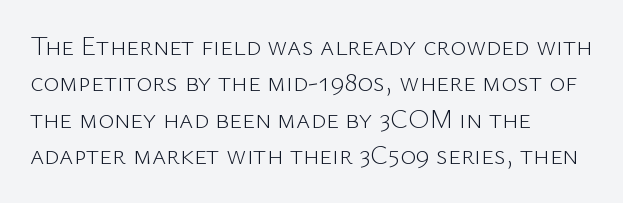
Upright lettering throughout. Reading down the column, the eye jumps a familiar distance to each next line. The typesetting does not lean heavy: it is not bold. Horizontal alignment here is leftward, the default for most running prose. The space directly below the letters is spotless. Glyph-to-glyph distance matches everyday printed text.
